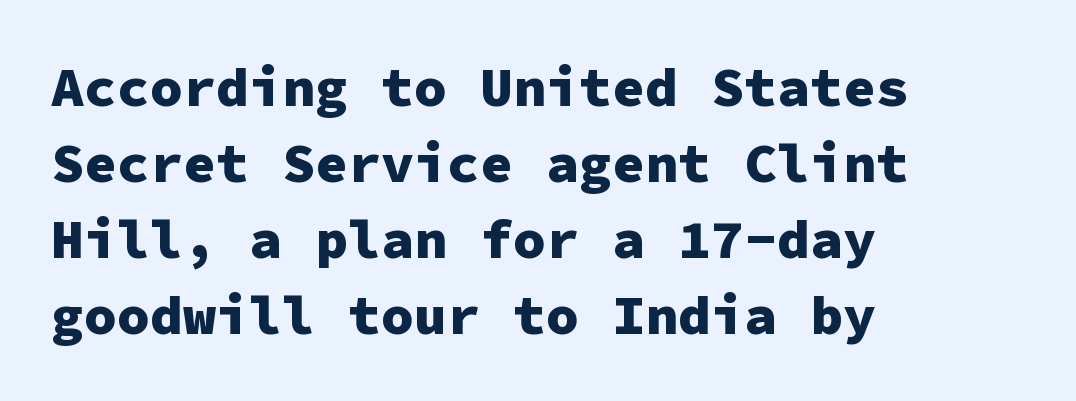
The lettering holds an erect, upright posture throughout. In terms of leading, this rendering sits right in the middle. Teacher's note: observe the even left margin — that is flush-left alignment. Heft: maximum for text — a bold. The typeface chosen for these lines omits serifs. This sample has the even, mechanical cadence of fixed-width lettering.
